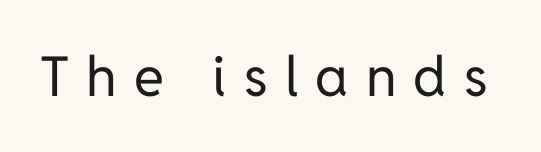
Q: Is the text bold? A: No.
Q: Is the text italic (slanted)? A: No, it is upright.
Q: Is the typeface a serif or a sans-serif typeface? A: Sans-serif.
Q: Is the text underlined? A: No.
Q: Is the spacing between letters normal or unusually wide? A: Unusually wide.
Q: Width (condensed, normal, or wide)? A: Normal.
Q: Stroke contrast? A: Low.
Q: x-height? A: Medium.
Q: Monospaced? A: No.
